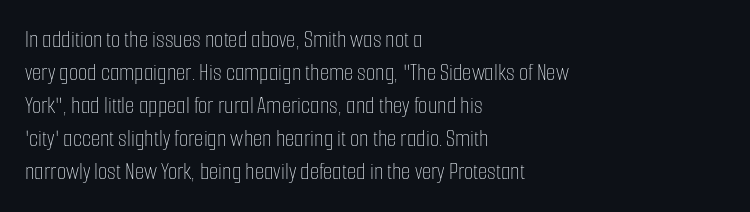
The image shows 24 px text type, upright; set left-aligned, normal line spacing (1.37x), normal letter spacing, not underlined.
